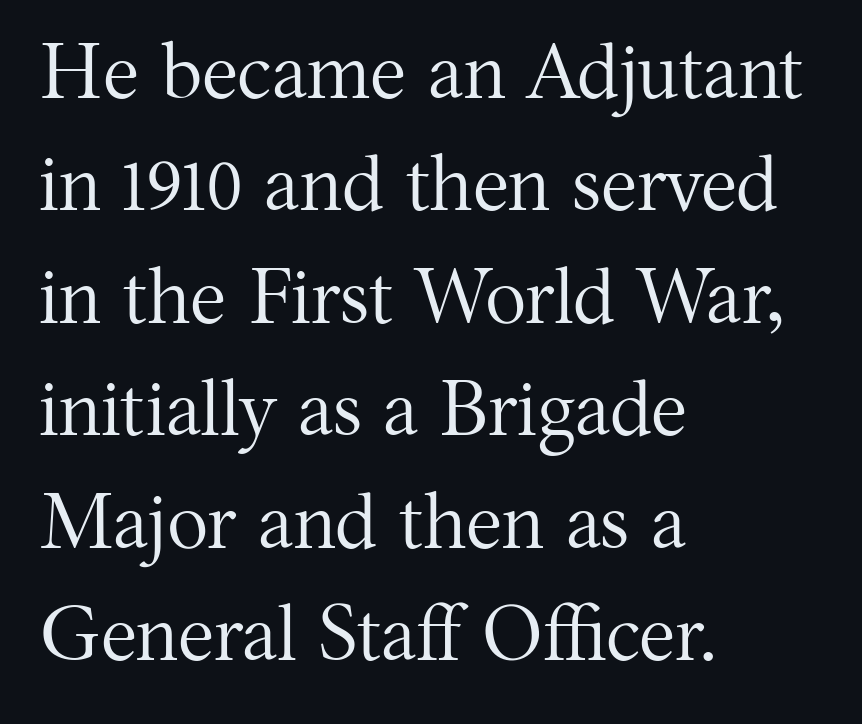
Q: Is the text bold? A: No.
Q: Is the text italic (slanted)? A: No, it is upright.
Q: Is the typeface a serif or a sans-serif typeface? A: Serif.
Q: Is the text underlined? A: No.
Q: How is the paragraph aligned? A: Left-aligned.
Q: Is the spacing between letters normal or unusually wide? A: Normal.
Q: Is the spacing between lines tight, normal or loose? A: Normal.
Q: Width (condensed, normal, or wide)? A: Normal.
Q: Stroke contrast? A: Medium.
Q: x-height? A: Medium.
Q: Monospaced? A: No.
